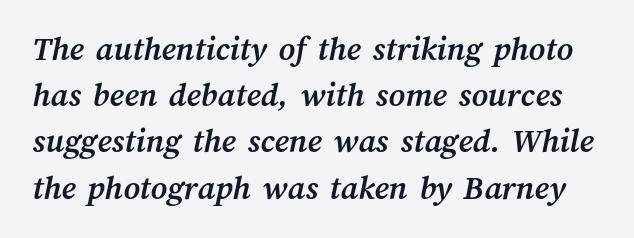
The image shows 35 px semibold type; set normal line spacing (1.32x), normal letter spacing, not underlined; medium stroke contrast and a medium x-height.
